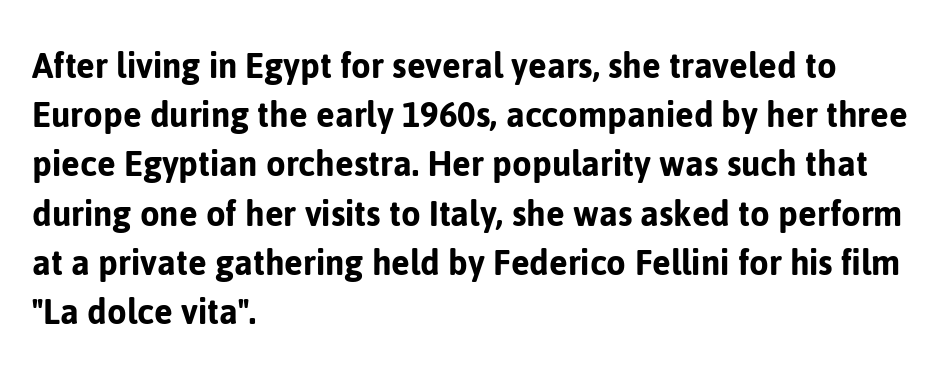
Q: Is the text italic (slanted)? A: No, it is upright.
Q: Is the typeface a serif or a sans-serif typeface? A: Sans-serif.
Q: Is the text underlined? A: No.
Q: How is the paragraph aligned? A: Left-aligned.
Q: Is the spacing between letters normal or unusually wide? A: Normal.
Q: Width (condensed, normal, or wide)? A: Normal.
Q: Stroke contrast? A: Low.
Q: x-height? A: Medium.
Q: Monospaced? A: No.
